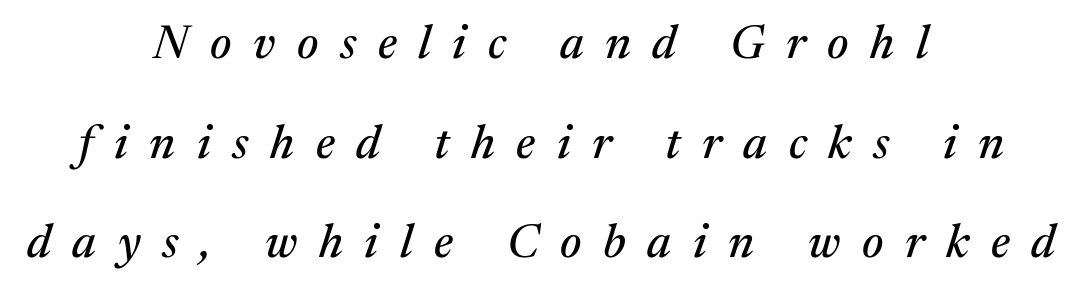
Successive baselines arrive slowly, with a big drop between each. The rendering shows small feet on the letterforms — a serif design. If you folded the block vertically in half, each line would mirror itself in length. Think of a printed novel: that variable character pitch is what you see here. The text carries the slant typical of an italic or oblique font. Check the space under the baseline: it is left empty.
